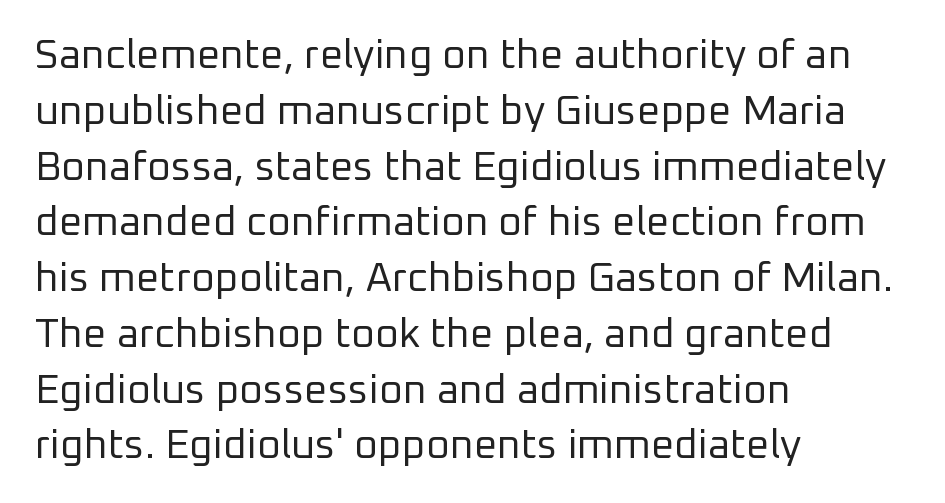
{"serif": "no", "italic": "no", "bold": "no", "weight": "regular", "width": "normal", "stroke_contrast": "low", "x_height": "medium", "monospaced": "no", "underline": "no", "align": "left", "line_spacing": "normal", "line_spacing_ratio": 1.36, "letter_spacing": "normal", "letter_spacing_em": 0.0, "glyph_px": 41}
